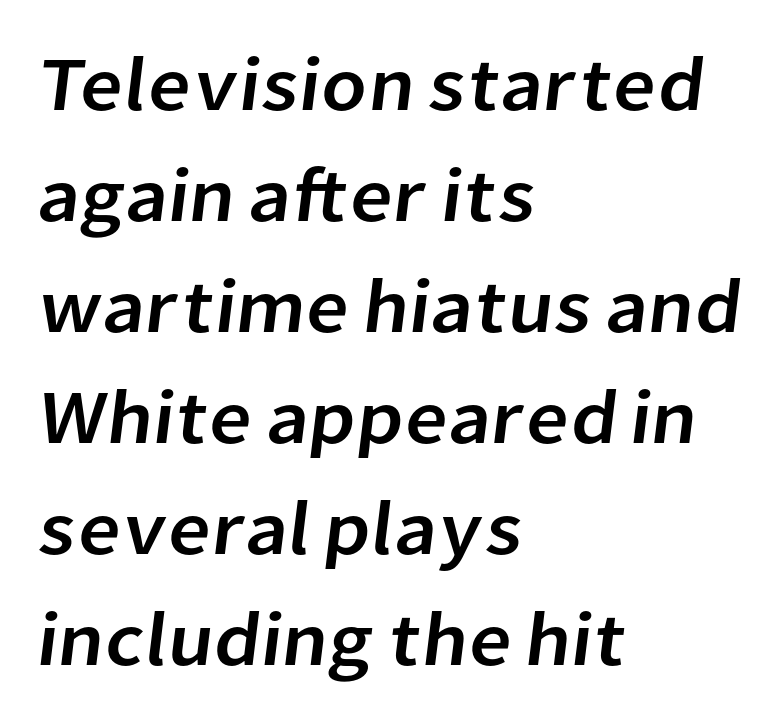
Q: Is the typeface a serif or a sans-serif typeface? A: Sans-serif.
Q: Is the text underlined? A: No.
Q: How is the paragraph aligned? A: Left-aligned.
Q: Is the spacing between letters normal or unusually wide? A: Normal.
Q: Is the spacing between lines tight, normal or loose? A: Normal.
Q: Width (condensed, normal, or wide)? A: Normal.
Q: Stroke contrast? A: Low.
Q: x-height? A: Medium.
Q: Monospaced? A: No.
